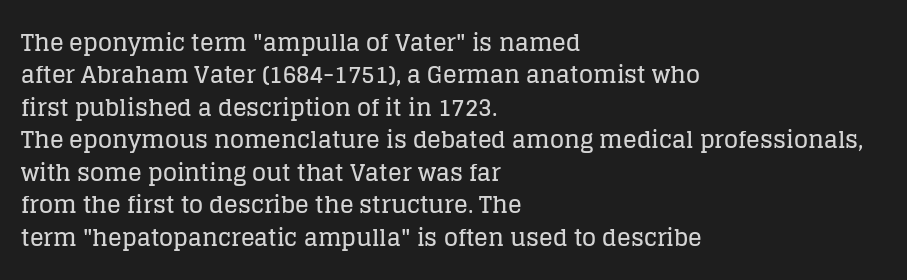
Rule under the text: the space is simply empty. Glyph-to-glyph distance matches everyday printed text. This block has exactly the height ordinary leading produces. Every character sits straight up, as roman type does. Teacher's note: observe the even left margin — that is flush-left alignment.
